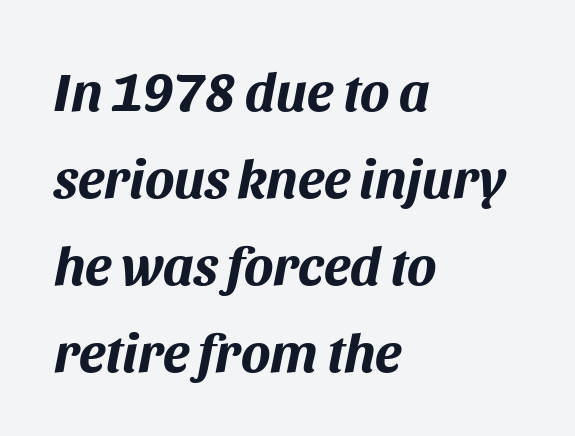
{"italic": "yes", "lean": "right", "slant_degrees": 11, "bold": "yes", "weight": "bold", "width": "normal", "stroke_contrast": "medium", "x_height": "large", "monospaced": "no", "underline": "no", "align": "left", "line_spacing": "normal", "line_spacing_ratio": 1.58, "letter_spacing": "normal", "letter_spacing_em": 0.0, "glyph_px": 55}
